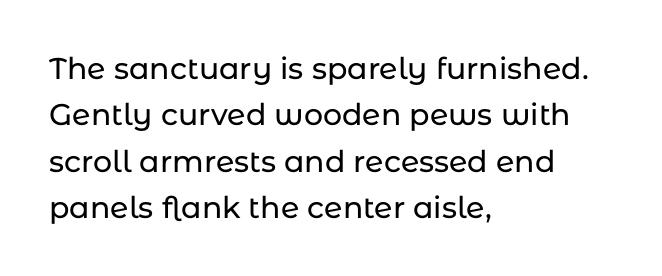
The words here are not underlined. The typography opts for an upright posture over an oblique one. What's the leading like? Ordinary, nothing unusual. A typesetter would call this proportional, since set widths differ per character.
